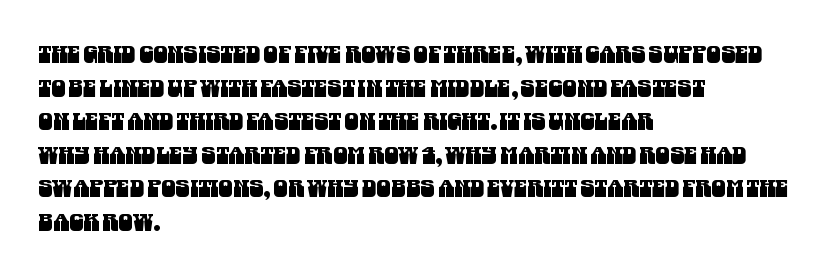
Q: Is the text underlined? A: No.
Q: How is the paragraph aligned? A: Left-aligned.
Q: Is the spacing between letters normal or unusually wide? A: Normal.
Q: Is the spacing between lines tight, normal or loose? A: Normal.
